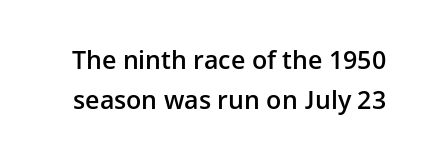
The image shows 25 px text type, upright; set normal line spacing (1.59x), normal letter spacing, not underlined.
